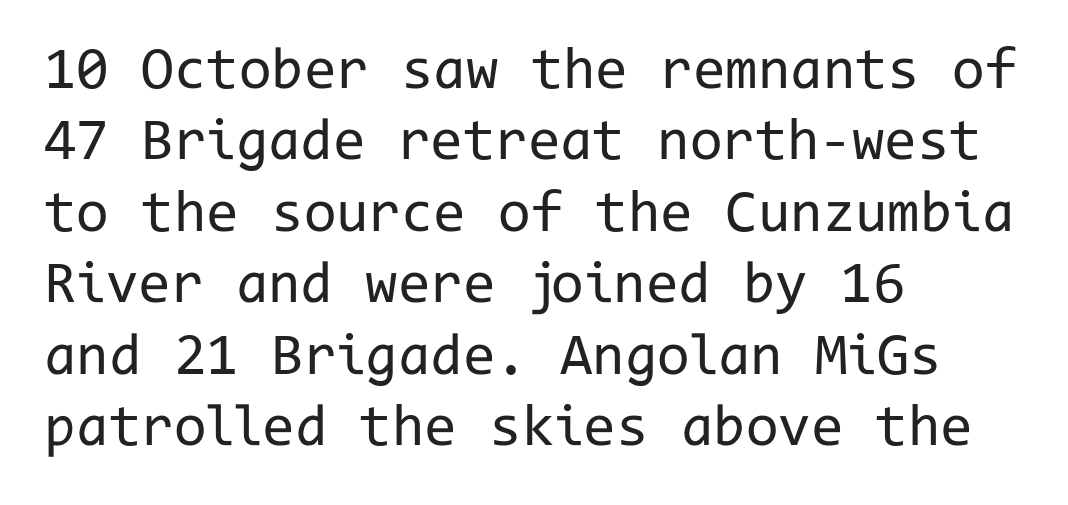
Q: Is the text bold? A: No.
Q: Is the text italic (slanted)? A: No, it is upright.
Q: Is the typeface a serif or a sans-serif typeface? A: Sans-serif.
Q: Is the text underlined? A: No.
Q: How is the paragraph aligned? A: Left-aligned.
Q: Is the spacing between letters normal or unusually wide? A: Normal.
Q: Width (condensed, normal, or wide)? A: Normal.
Q: Stroke contrast? A: Low.
Q: x-height? A: Medium.
Q: Monospaced? A: Yes.
